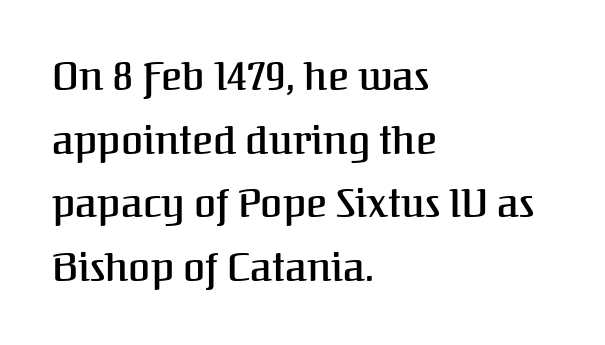
The image shows 40 px semibold serif type, upright; set left-aligned, normal line spacing (1.59x), normal letter spacing, not underlined; medium stroke contrast and a medium x-height.
